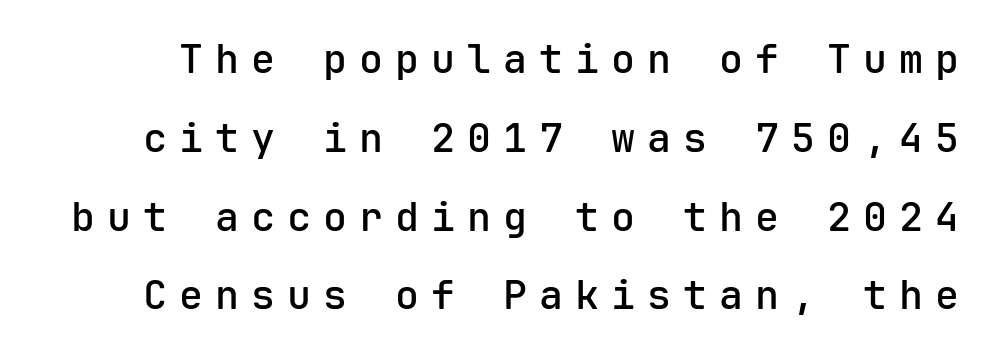
The image shows 40 px semibold sans-serif type, upright, monospaced; set loose line spacing (1.97x), unusually wide letter spacing (+0.3 em), not underlined; low stroke contrast and a medium x-height.
